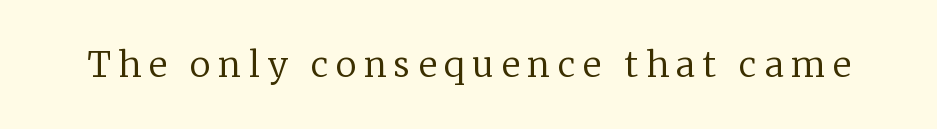
{"serif": "yes", "italic": "no", "bold": "no", "weight": "regular", "width": "normal", "stroke_contrast": "low", "x_height": "medium", "monospaced": "no", "underline": "no", "letter_spacing": "wide", "letter_spacing_em": 0.22, "glyph_px": 35}
